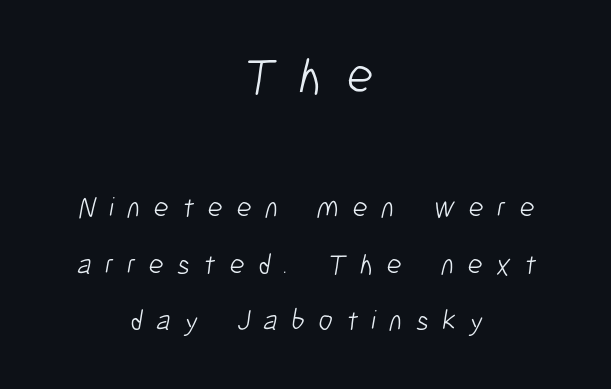
This reads as an unemphasized weight, regular at the heaviest. Just letters on the line, the space beneath them empty. Does the bottom block carry the larger type? No, the top block does. Proportional: the letters do not fall into vertical columns. The type is letterspaced generously, with wide tracking.
